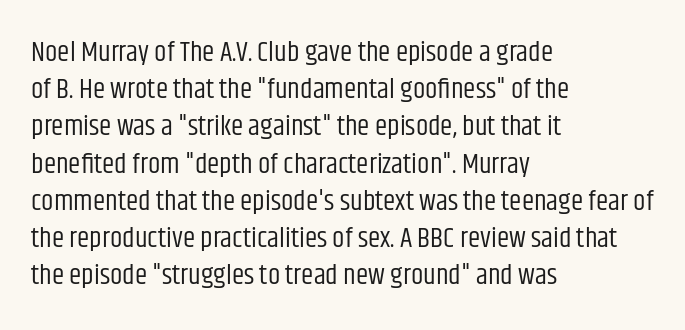
{"serif": "no", "italic": "no", "bold": "no", "weight": "regular", "width": "condensed", "stroke_contrast": "low", "x_height": "large", "monospaced": "no", "underline": "no", "align": "left", "line_spacing": "normal", "line_spacing_ratio": 1.33, "letter_spacing": "normal", "letter_spacing_em": 0.0, "glyph_px": 28}
